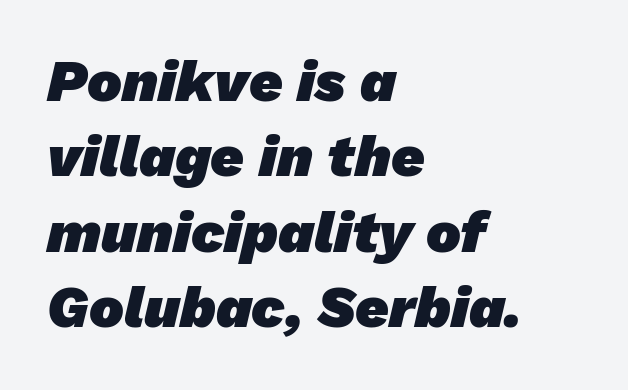
The passage shown is typeset with a sans-serif family. The zone under the glyphs is completely vacant. Vertical spacing — default. Do the characters align in a grid? No, the font is proportional. The ragged edge is on the right, which tells us the setting is flush left.
